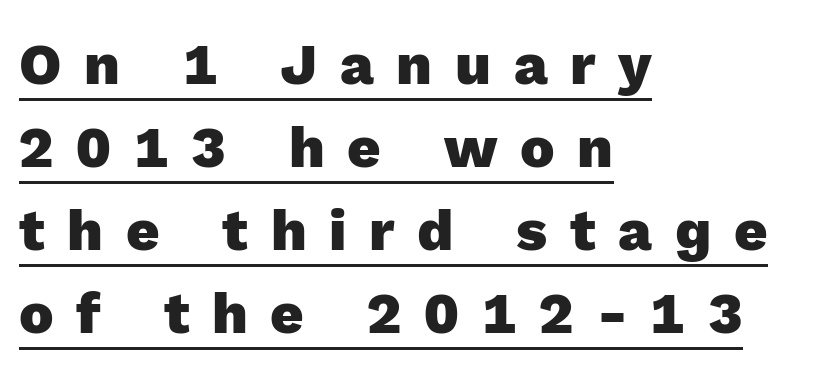
Q: Is the text bold? A: Yes.
Q: Is the text italic (slanted)? A: No, it is upright.
Q: Is the typeface a serif or a sans-serif typeface? A: Sans-serif.
Q: Is the text underlined? A: Yes.
Q: How is the paragraph aligned? A: Left-aligned.
Q: Is the spacing between letters normal or unusually wide? A: Unusually wide.
Q: Is the spacing between lines tight, normal or loose? A: Normal.
Q: Width (condensed, normal, or wide)? A: Normal.
Q: x-height? A: Medium.
Q: Monospaced? A: No.
